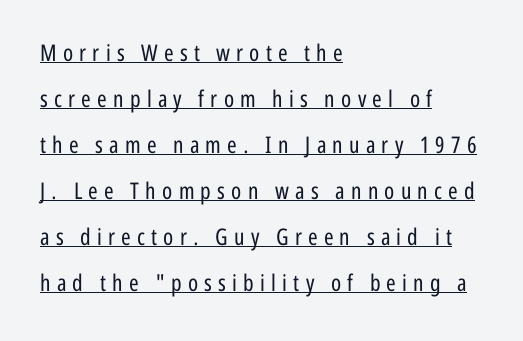
Q: Is the text bold? A: No.
Q: Is the text italic (slanted)? A: No, it is upright.
Q: Is the text underlined? A: Yes.
Q: How is the paragraph aligned? A: Left-aligned.
Q: Is the spacing between letters normal or unusually wide? A: Unusually wide.
Q: Is the spacing between lines tight, normal or loose? A: Loose.
